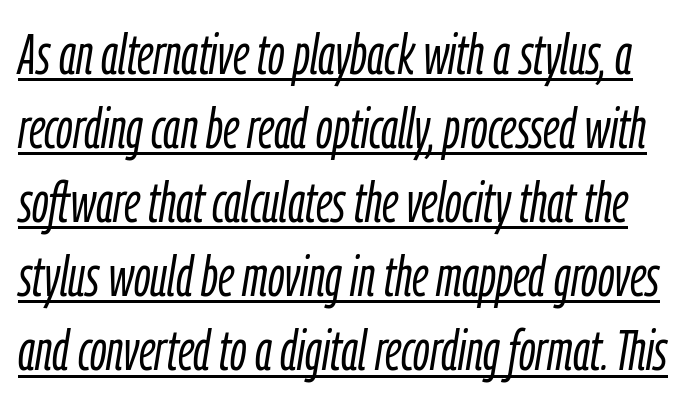
Q: Is the text bold? A: No.
Q: Is the text italic (slanted)? A: Yes, it leans right by about 9 degrees.
Q: Is the text underlined? A: Yes.
Q: Is the spacing between letters normal or unusually wide? A: Normal.
Q: Is the spacing between lines tight, normal or loose? A: Normal.
Q: Width (condensed, normal, or wide)? A: Condensed.
Q: Stroke contrast? A: Low.
Q: x-height? A: Medium.
Q: Monospaced? A: No.
